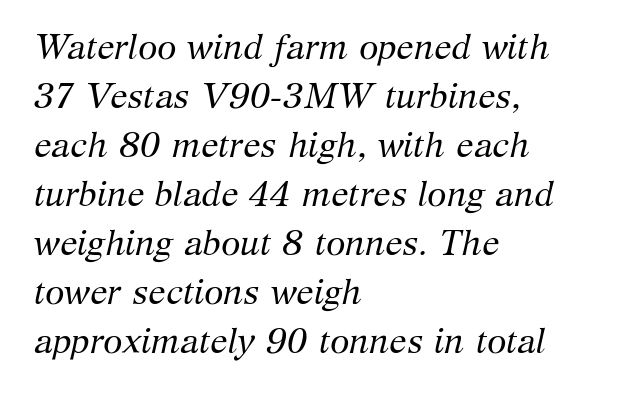
The type is set solid horizontally, with unmodified tracking. Small tapered or slab feet sit at the stroke ends, so this counts as serif. The typography opts for an oblique posture over an upright one. The strokes carry an ordinary text weight at most. Is the block centered? No — it sits flush against the left margin.
